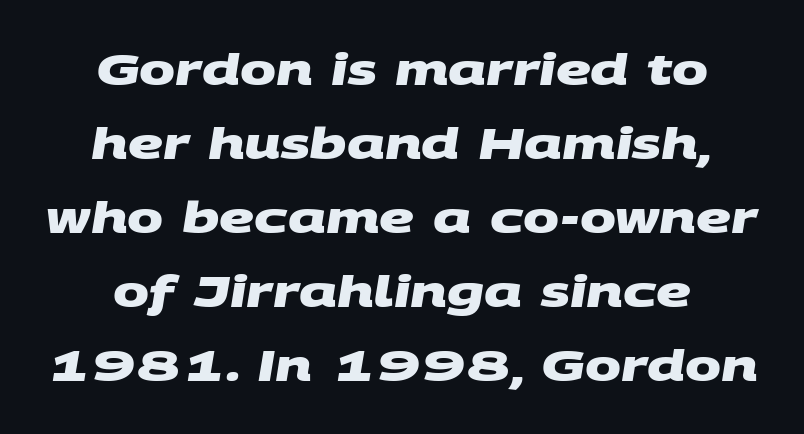
The foot of each line stays bare and open. Each letter keeps its own natural width here, so spacing adapts to shape. Note: no serifs on the glyphs. Summary of weight: heavy, a full bold.
